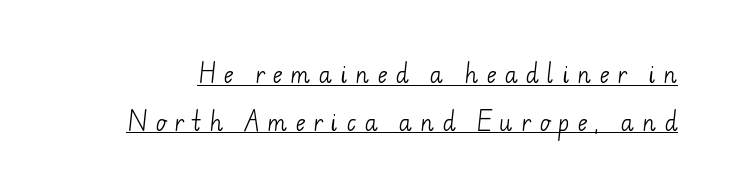
The rendering inserts visible extra space after every character. This sample carries an underscore along the baseline area. Compared with a typical body face, this is equally light or lighter still. The vertical gap from one line to the next is large.
